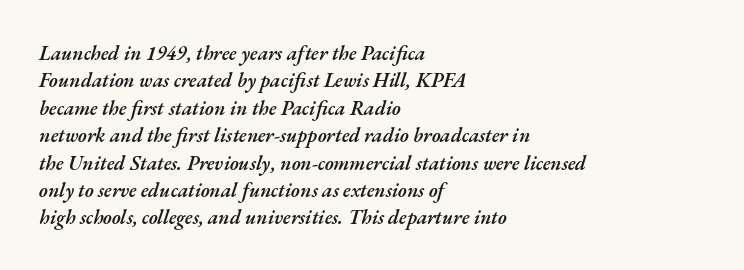
The image shows 20 px text type, italic (leaning right); set left-aligned, normal line spacing (1.37x), normal letter spacing, not underlined.
